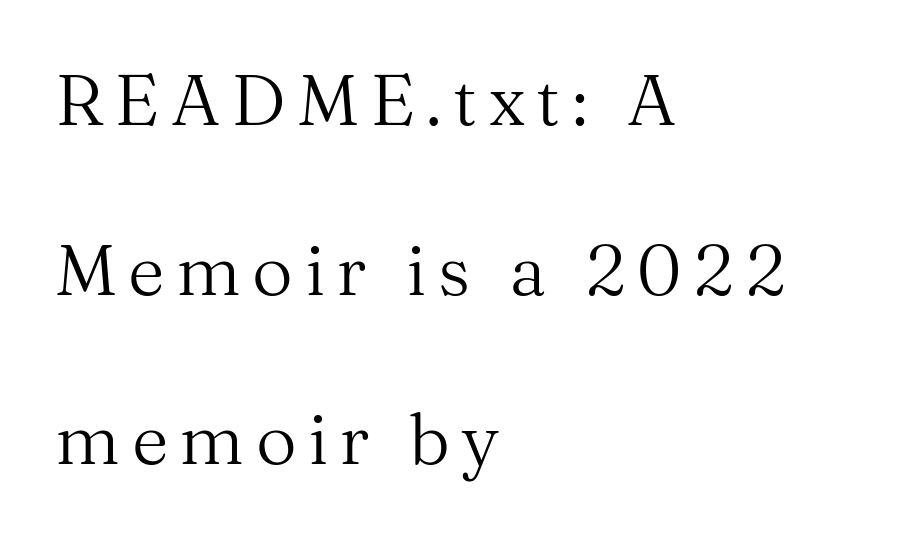
The image shows 71 px regular-weight serif type, upright; set left-aligned, loose line spacing (2.39x), not underlined; medium stroke contrast and a medium x-height.
